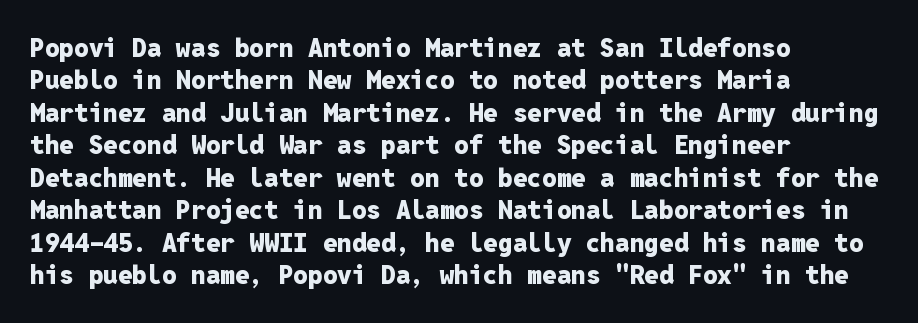
Q: Is the text bold? A: Yes.
Q: Is the text italic (slanted)? A: No, it is upright.
Q: Is the text underlined? A: No.
Q: How is the paragraph aligned? A: Left-aligned.
Q: Is the spacing between letters normal or unusually wide? A: Normal.
Q: Is the spacing between lines tight, normal or loose? A: Normal.
